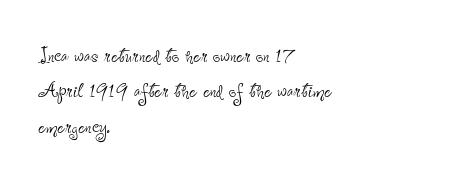
Q: Is the text bold? A: No.
Q: Is the text italic (slanted)? A: Yes.
Q: Is the text underlined? A: No.
Q: How is the paragraph aligned? A: Left-aligned.
Q: Is the spacing between letters normal or unusually wide? A: Normal.
Q: Is the spacing between lines tight, normal or loose? A: Normal.
